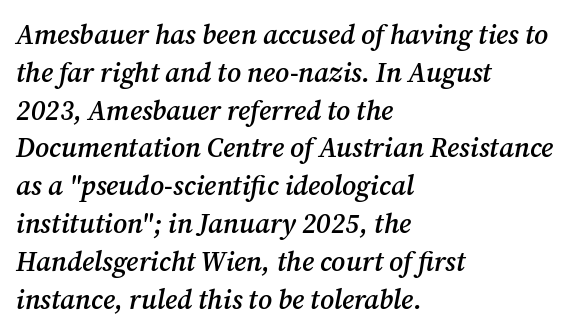
Q: Is the text bold? A: Semi-bold.
Q: Is the text italic (slanted)? A: Yes, it leans right by about 12 degrees.
Q: Is the text underlined? A: No.
Q: How is the paragraph aligned? A: Left-aligned.
Q: Is the spacing between letters normal or unusually wide? A: Normal.
Q: Is the spacing between lines tight, normal or loose? A: Normal.
